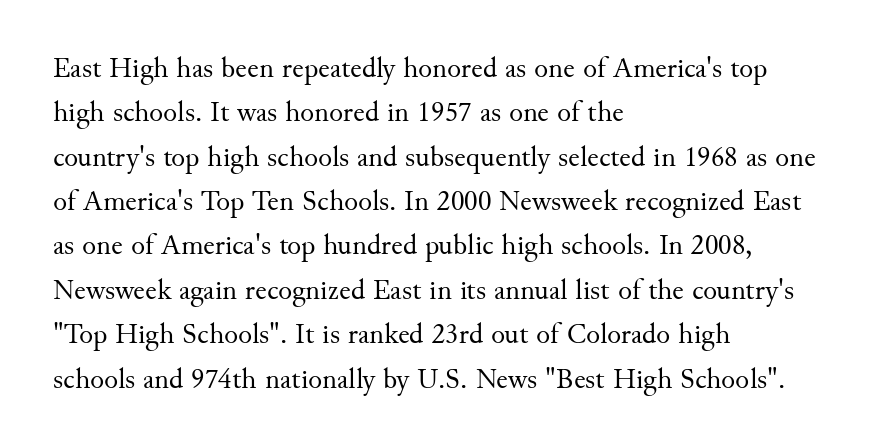
Q: Is the text bold? A: No.
Q: Is the text italic (slanted)? A: No, it is upright.
Q: Is the typeface a serif or a sans-serif typeface? A: Serif.
Q: Is the text underlined? A: No.
Q: How is the paragraph aligned? A: Left-aligned.
Q: Is the spacing between letters normal or unusually wide? A: Normal.
Q: Is the spacing between lines tight, normal or loose? A: Normal.
Q: Width (condensed, normal, or wide)? A: Normal.
Q: Stroke contrast? A: Medium.
Q: x-height? A: Small.
Q: Monospaced? A: No.
